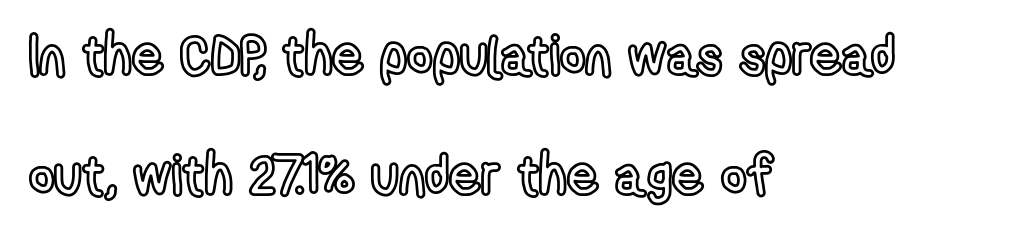
Q: Is the text italic (slanted)? A: No, it is upright.
Q: Is the text underlined? A: No.
Q: How is the paragraph aligned? A: Left-aligned.
Q: Is the spacing between letters normal or unusually wide? A: Normal.
Q: Is the spacing between lines tight, normal or loose? A: Loose.
Q: Width (condensed, normal, or wide)? A: Condensed.
Q: x-height? A: Medium.
Q: Monospaced? A: No.
